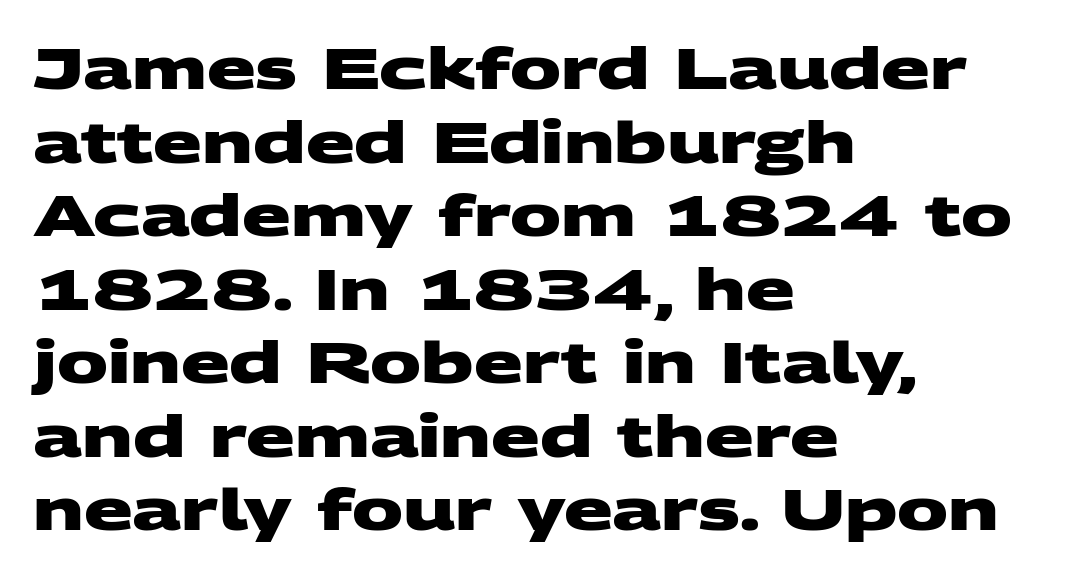
{"serif": "no", "bold": "yes", "weight": "heavy", "width": "wide", "stroke_contrast": "medium", "x_height": "large", "monospaced": "no", "underline": "no", "align": "left", "line_spacing": "normal", "line_spacing_ratio": 1.29, "letter_spacing": "normal", "letter_spacing_em": 0.0, "glyph_px": 57}
